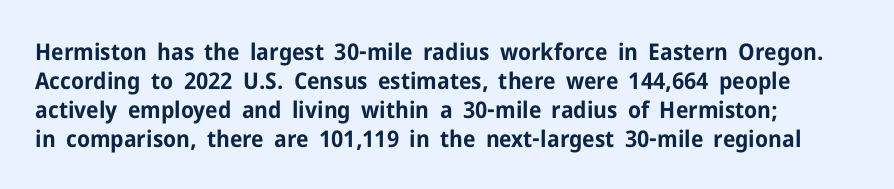
Q: Is the text bold? A: Yes.
Q: Is the text italic (slanted)? A: No, it is upright.
Q: Is the text underlined? A: No.
Q: Is the spacing between letters normal or unusually wide? A: Normal.
Q: Is the spacing between lines tight, normal or loose? A: Normal.
